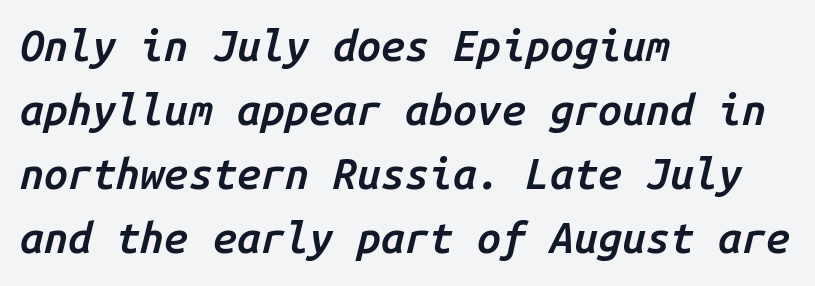
{"italic": "yes", "lean": "right", "slant_degrees": 14, "bold": "semi", "weight": "semibold", "width": "normal", "stroke_contrast": "low", "x_height": "medium", "monospaced": "yes", "underline": "no", "align": "left", "line_spacing": "normal", "line_spacing_ratio": 1.49, "letter_spacing": "normal", "letter_spacing_em": 0.0, "glyph_px": 43}
